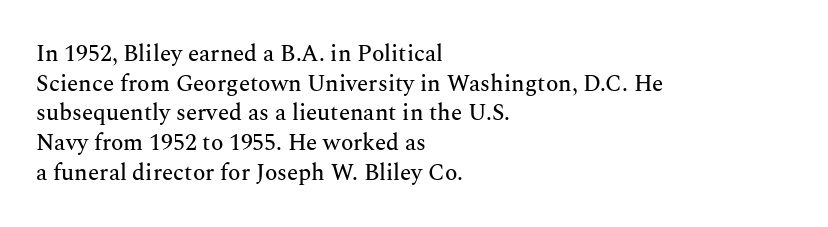
{"italic": "no", "underline": "no", "align": "left", "line_spacing": "normal", "line_spacing_ratio": 1.29, "letter_spacing": "normal", "letter_spacing_em": 0.0, "glyph_px": 23}
